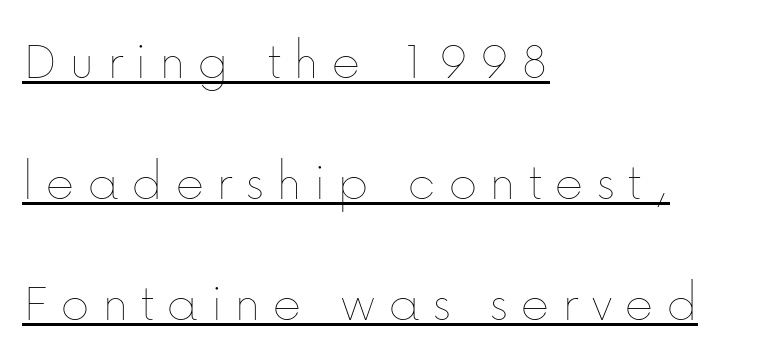
{"italic": "no", "bold": "no", "weight": "thin", "width": "normal", "stroke_contrast": "low", "x_height": "medium", "monospaced": "no", "underline": "yes", "align": "left", "line_spacing": "loose", "line_spacing_ratio": 2.16, "letter_spacing": "wide", "letter_spacing_em": 0.21, "glyph_px": 56}
